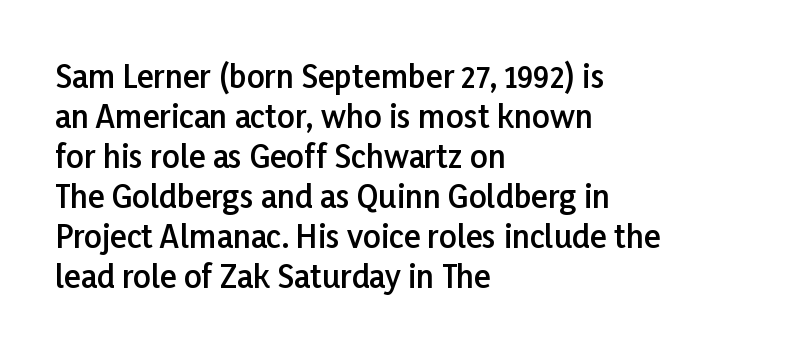
{"serif": "no", "italic": "no", "bold": "semi", "weight": "semibold", "width": "normal", "stroke_contrast": "low", "x_height": "medium", "monospaced": "no", "underline": "no", "align": "left", "line_spacing": "normal", "line_spacing_ratio": 1.29, "letter_spacing": "normal", "letter_spacing_em": 0.0, "glyph_px": 31}
